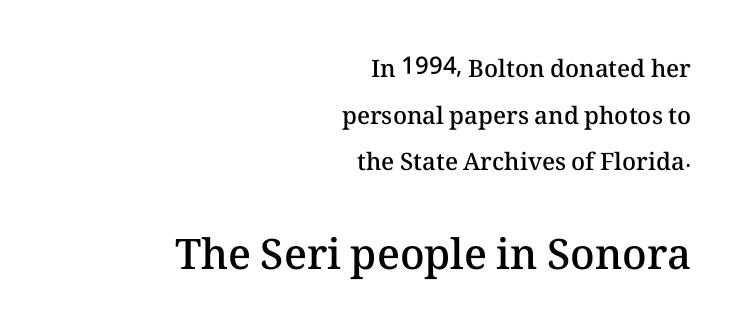
{"italic": "no", "bold": "semi", "weight": "semibold", "width": "normal", "stroke_contrast": "medium", "x_height": "medium", "monospaced": "no", "underline": "no", "align": "right", "line_spacing": "loose", "line_spacing_ratio": 1.94, "letter_spacing": "normal", "letter_spacing_em": 0.0, "larger_block": "second", "size_ratio": 1.75, "glyph_px": 42}
